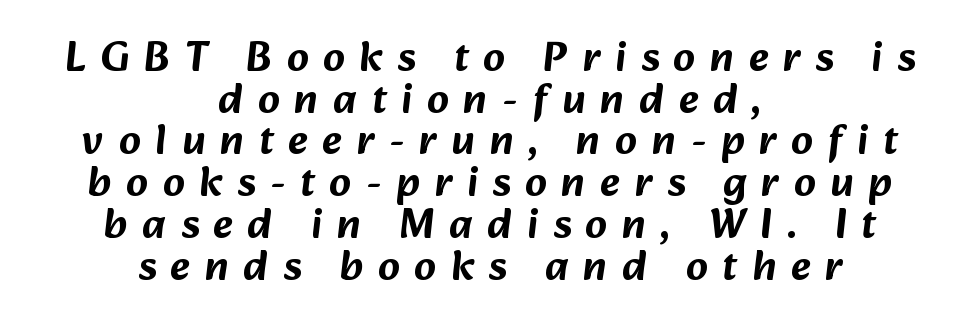
Reading down the column, the eye jumps only a short way to each next line. Each word looks stretched out because of the extra space between its letters. The characters display no serif detailing; their extremities are plain. Note the varied advance widths — an 'i' is clearly narrower than an 'm'. Any mark beneath the type? The region is blank.
